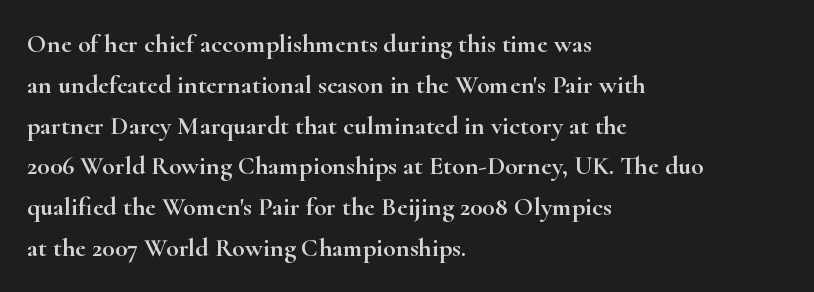
The image shows 26 px text type, upright; set left-aligned, normal line spacing (1.57x), normal letter spacing, not underlined.
